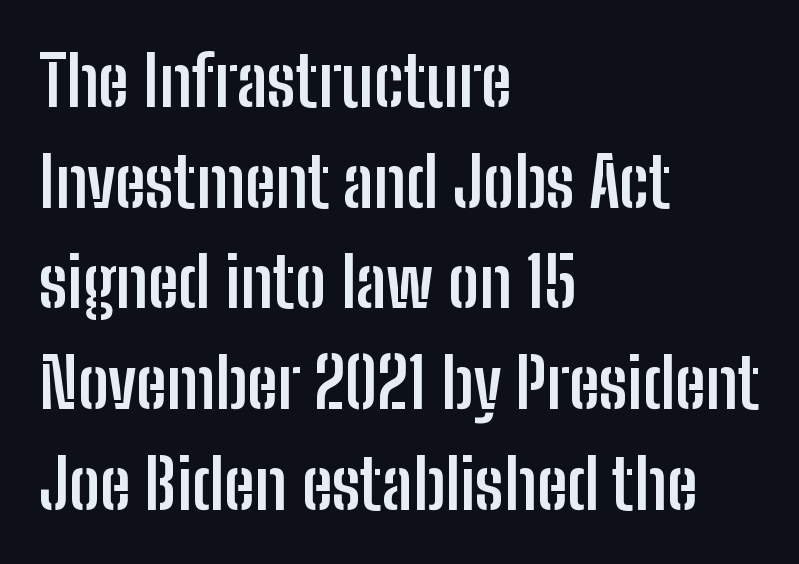
The rendering uses natural spacing where letterforms have individual widths. The typeface chosen for these lines omits serifs. Every character sits straight up, as roman type does. Weight check: bold — yes, fully. Each word holds together tightly as a unit, with standard inter-letter gaps. The specimen omits any rule beneath the text block's lines.
